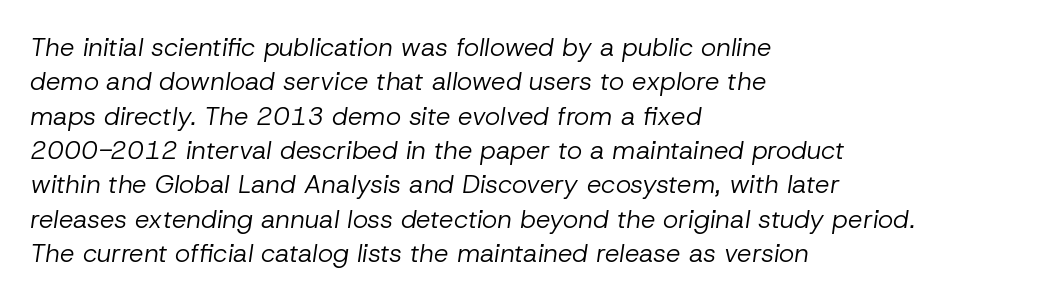
Q: Is the text bold? A: No.
Q: Is the text italic (slanted)? A: Yes, it leans right by about 8 degrees.
Q: Is the text underlined? A: No.
Q: How is the paragraph aligned? A: Left-aligned.
Q: Is the spacing between letters normal or unusually wide? A: Normal.
Q: Is the spacing between lines tight, normal or loose? A: Normal.
